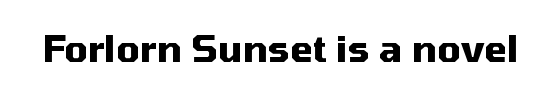
{"serif": "no", "italic": "no", "bold": "yes", "weight": "heavy", "width": "normal", "stroke_contrast": "medium", "x_height": "medium", "monospaced": "no", "underline": "no", "letter_spacing": "normal", "letter_spacing_em": 0.0, "glyph_px": 37}
